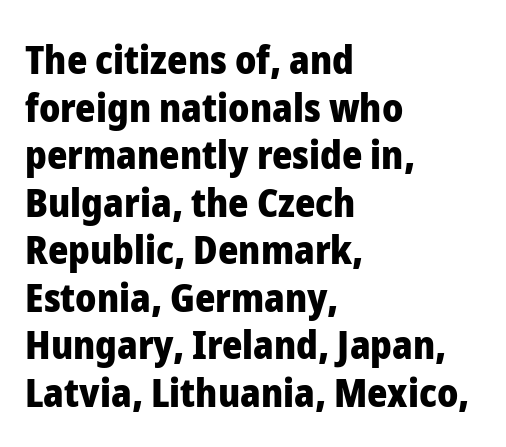
{"serif": "no", "italic": "no", "bold": "yes", "weight": "heavy", "width": "normal", "stroke_contrast": "low", "x_height": "medium", "monospaced": "no", "underline": "no", "align": "left", "line_spacing_ratio": 1.22, "letter_spacing": "normal", "letter_spacing_em": 0.0, "glyph_px": 39}
